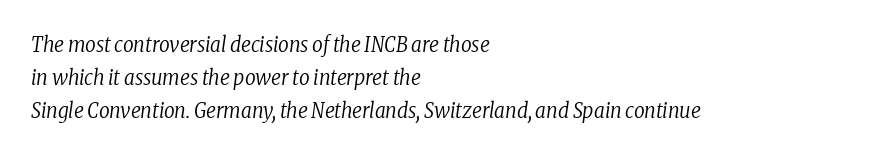
Q: Is the text bold? A: No.
Q: Is the text italic (slanted)? A: Yes, it leans right by about 8 degrees.
Q: Is the text underlined? A: No.
Q: How is the paragraph aligned? A: Left-aligned.
Q: Is the spacing between letters normal or unusually wide? A: Normal.
Q: Is the spacing between lines tight, normal or loose? A: Normal.
